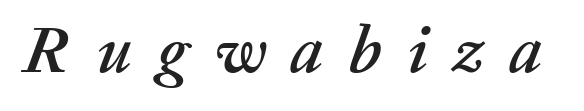
{"italic": "yes", "lean": "right", "slant_degrees": 20, "width": "normal", "stroke_contrast": "medium", "x_height": "medium", "monospaced": "no", "underline": "no", "letter_spacing": "wide", "letter_spacing_em": 0.39, "glyph_px": 66}
